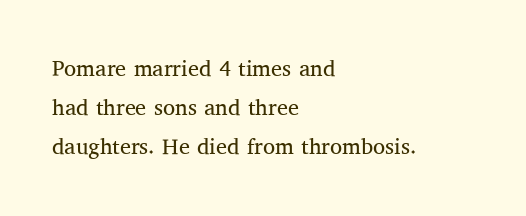
The letters stand straight up with perfectly vertical stems. A typesetter would call this zero additional tracking. Plain, unruled lines of type. Leftover space on each line is placed entirely after the last word. Stem width sits at or under what a default text font uses.
